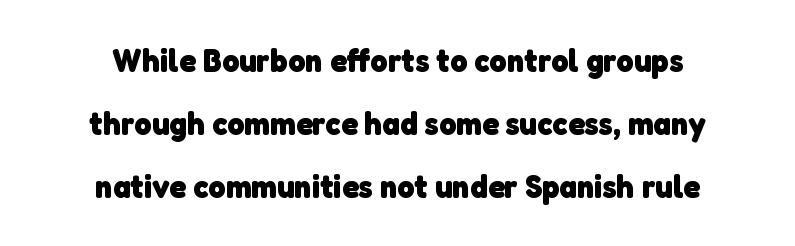
{"serif": "no", "bold": "yes", "weight": "heavy", "width": "normal", "stroke_contrast": "low", "x_height": "medium", "monospaced": "no", "underline": "no", "align": "center", "line_spacing": "loose", "line_spacing_ratio": 1.91, "letter_spacing": "normal", "letter_spacing_em": 0.0, "glyph_px": 33}
